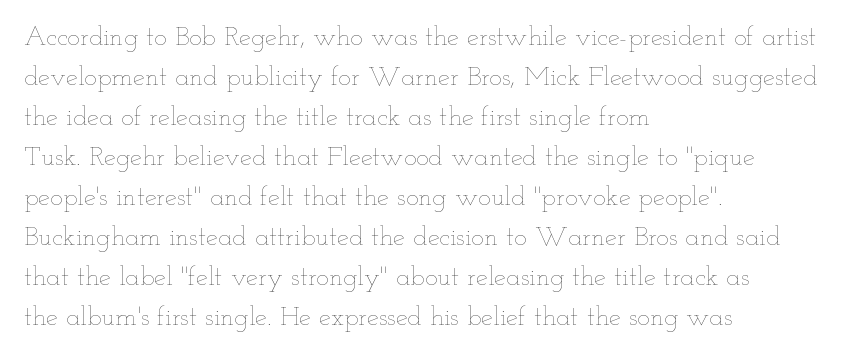
The image shows 27 px text type, upright; set left-aligned, normal line spacing (1.48x), normal letter spacing, not underlined.
